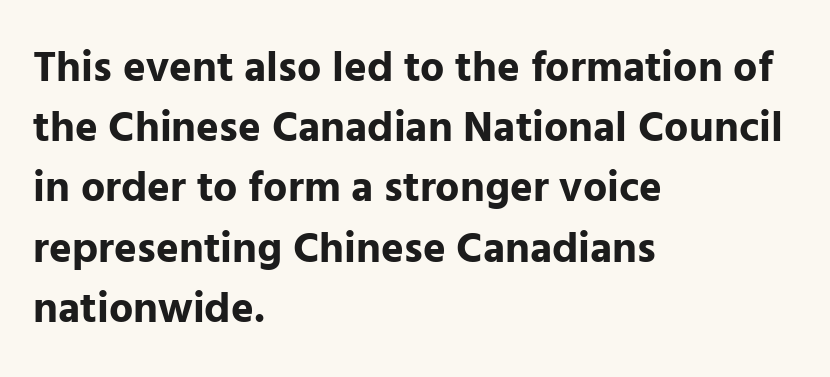
Q: Is the text bold? A: Yes.
Q: Is the text italic (slanted)? A: No, it is upright.
Q: Is the typeface a serif or a sans-serif typeface? A: Sans-serif.
Q: Is the text underlined? A: No.
Q: How is the paragraph aligned? A: Left-aligned.
Q: Is the spacing between letters normal or unusually wide? A: Normal.
Q: Is the spacing between lines tight, normal or loose? A: Normal.
Q: Width (condensed, normal, or wide)? A: Normal.
Q: Stroke contrast? A: Low.
Q: x-height? A: Medium.
Q: Monospaced? A: No.
